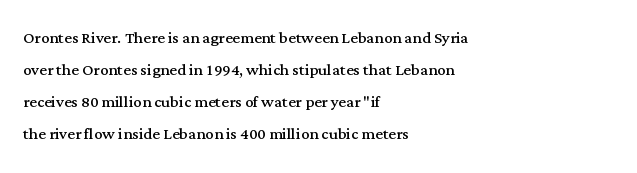
Q: Is the text bold? A: No.
Q: Is the text italic (slanted)? A: No, it is upright.
Q: Is the text underlined? A: No.
Q: How is the paragraph aligned? A: Left-aligned.
Q: Is the spacing between letters normal or unusually wide? A: Normal.
Q: Is the spacing between lines tight, normal or loose? A: Normal.
